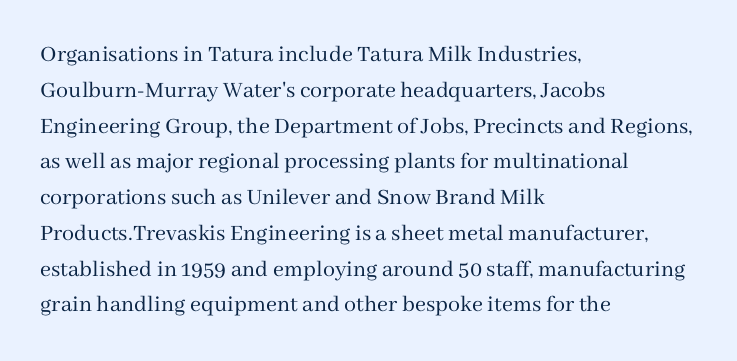
The setting favours the left margin, as ordinary paragraphs usually do. Upright lettering throughout. Letter spacing: default. No chunkiness to these letters — they're not bold.
